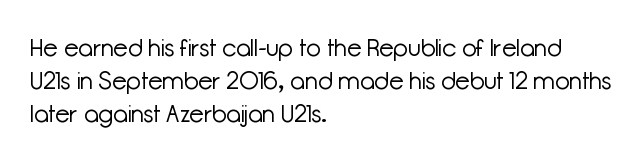
The image shows 24 px text type, upright; set left-aligned, normal line spacing (1.38x), normal letter spacing, not underlined.
